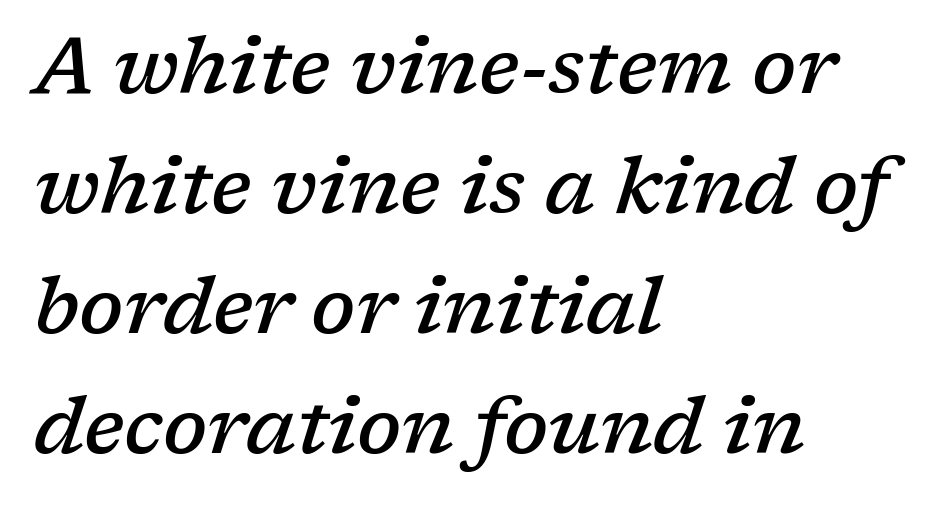
The image shows 79 px semibold serif type, italic (leaning right); set left-aligned, normal line spacing (1.52x), normal letter spacing, not underlined; low stroke contrast and a medium x-height.
